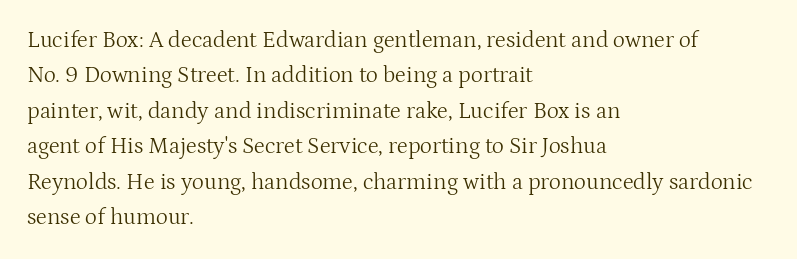
{"italic": "no", "bold": "no", "underline": "no", "align": "left", "line_spacing": "normal", "line_spacing_ratio": 1.54, "letter_spacing": "normal", "letter_spacing_em": 0.0, "glyph_px": 23}
